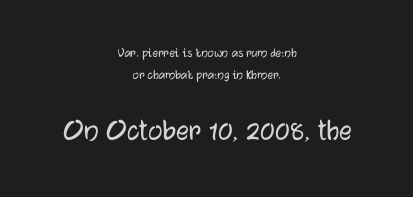
The image shows 32 px sans-serif type, upright; set centered, normal line spacing (1.58x), normal letter spacing, not underlined; the second (bottom) block is 2.29x larger; low stroke contrast and a medium x-height.
